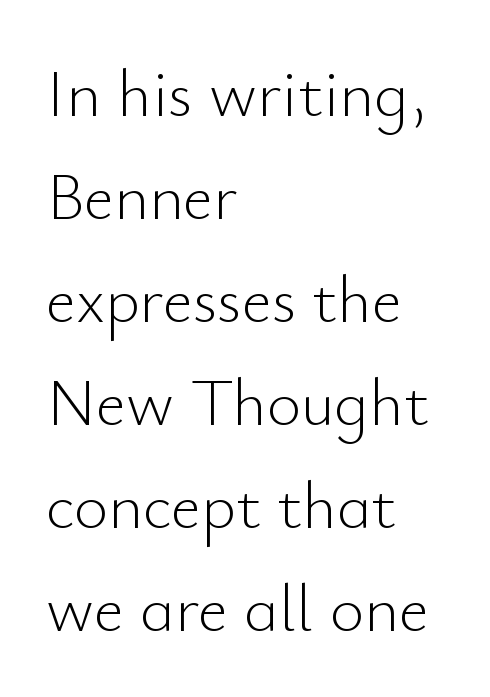
No extra ink here — the face is not bold. Designer's note — italics off, roman on. The passage shown has conventional tracking throughout. Nobody drew a line under any word here. In CSS terms this would be text-align: left.
